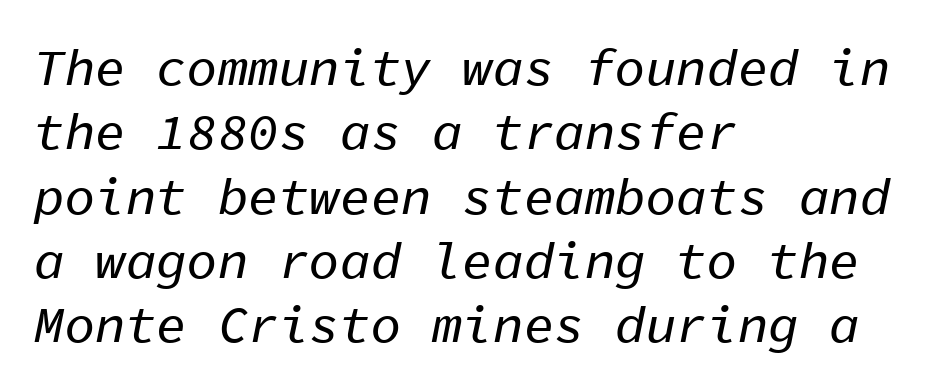
{"italic": "yes", "lean": "right", "slant_degrees": 11, "width": "normal", "stroke_contrast": "low", "x_height": "medium", "monospaced": "yes", "underline": "no", "align": "left", "line_spacing": "normal", "line_spacing_ratio": 1.26, "letter_spacing": "normal", "letter_spacing_em": 0.0, "glyph_px": 51}
